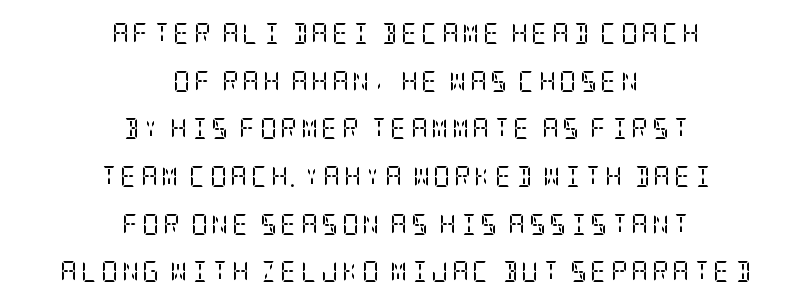
Plain, unruled lines of type. The lettering stays uniformly vertical, giving the passage a roman look. Both edges are ragged and mirror each other, which tells us the setting is centered. Regarding leading, the lines here are spaced well apart. These glyphs show unthickened strokes, regular width or finer.
